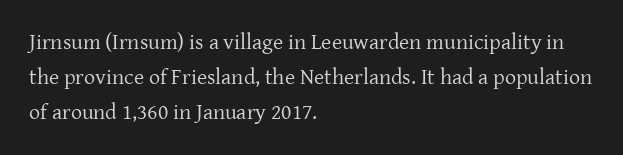
The image shows 22 px text type, upright; set left-aligned, normal line spacing (1.59x), normal letter spacing, not underlined.
